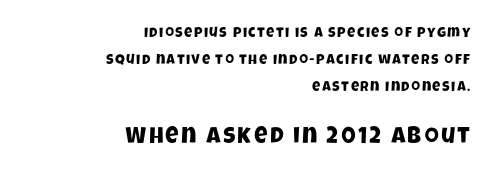
The image shows 23 px text type; set right-aligned, loose line spacing (1.93x), not underlined; the second (bottom) block is 1.64x larger.
